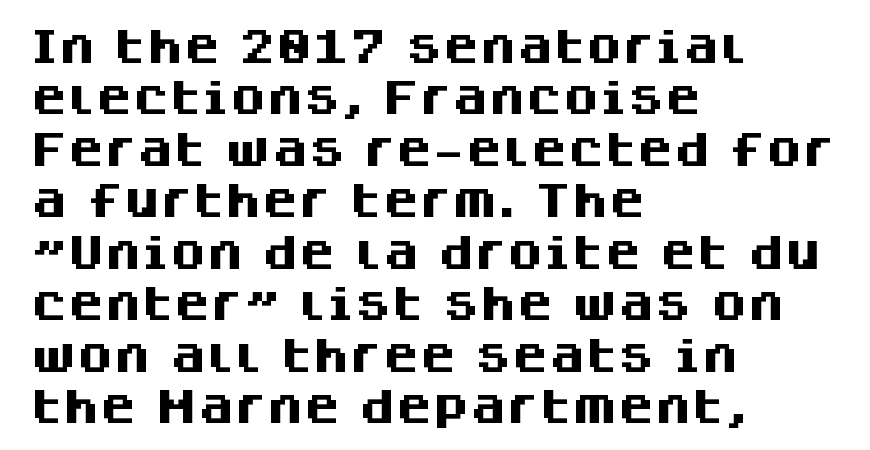
The image shows 37 px heavy sans-serif type, upright; set left-aligned, normal line spacing (1.39x), normal letter spacing, not underlined; medium stroke contrast and a large x-height.
